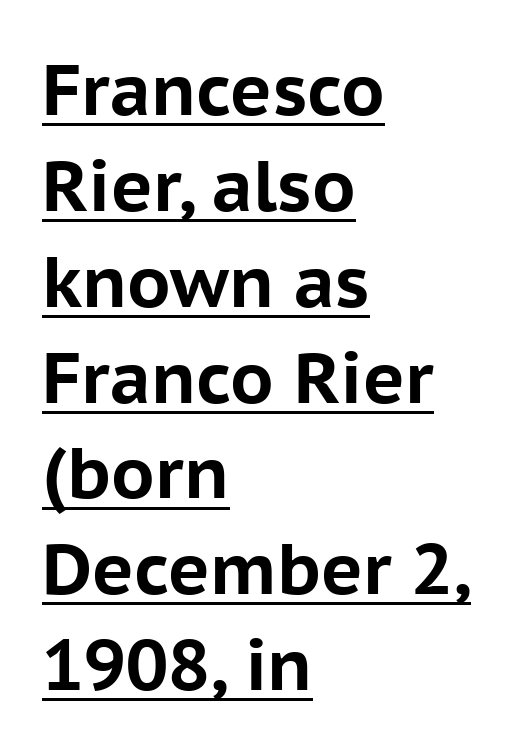
{"serif": "no", "italic": "no", "bold": "yes", "weight": "bold", "width": "normal", "stroke_contrast": "low", "x_height": "medium", "monospaced": "no", "underline": "yes", "align": "left", "line_spacing": "normal", "line_spacing_ratio": 1.35, "letter_spacing": "normal", "letter_spacing_em": 0.0, "glyph_px": 71}
